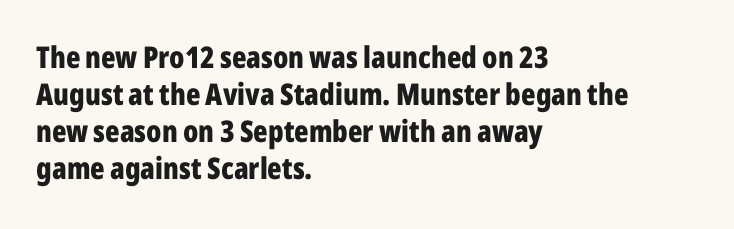
The image shows 30 px bold, condensed sans-serif type, upright; set left-aligned, line spacing 1.23x, normal letter spacing, not underlined; low stroke contrast and a medium x-height.
